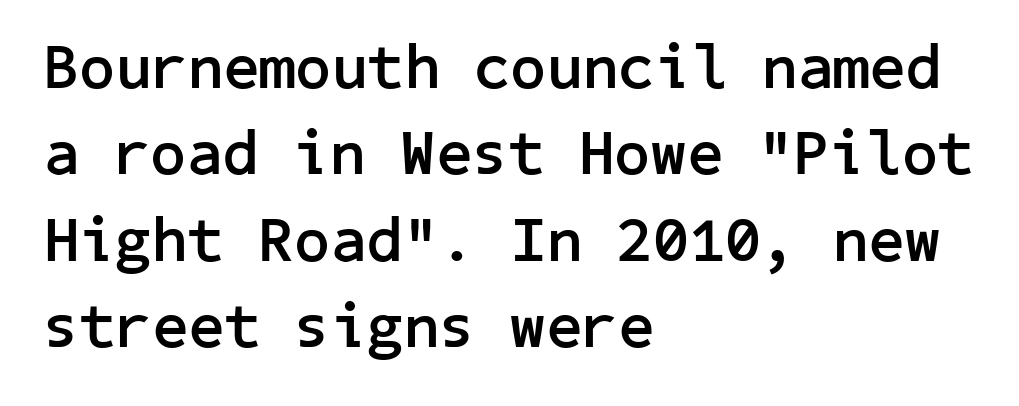
Q: Is the text bold? A: Yes.
Q: Is the text italic (slanted)? A: No, it is upright.
Q: Is the typeface a serif or a sans-serif typeface? A: Sans-serif.
Q: Is the text underlined? A: No.
Q: How is the paragraph aligned? A: Left-aligned.
Q: Is the spacing between letters normal or unusually wide? A: Normal.
Q: Is the spacing between lines tight, normal or loose? A: Normal.
Q: Width (condensed, normal, or wide)? A: Normal.
Q: Stroke contrast? A: Low.
Q: x-height? A: Medium.
